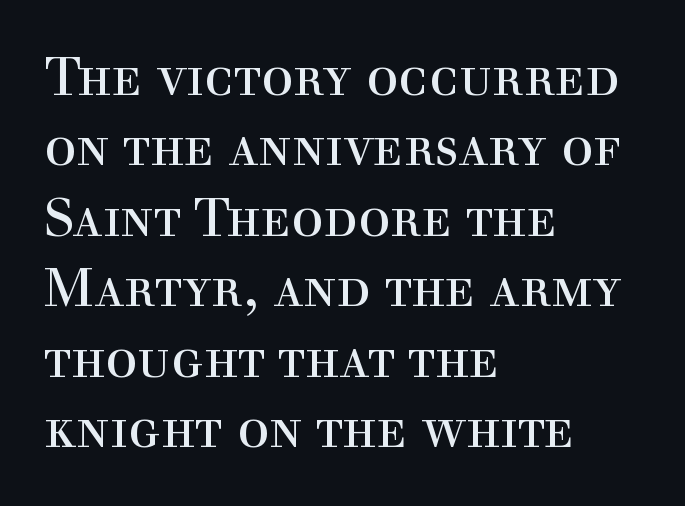
In terms of letterform style, serifs are clearly present. Weight: not bold — regular or lighter. The space beneath each line is pristine and unruled. Every stem runs plumb, perpendicular to the baseline. The gaps between neighbouring characters are ordinary and unremarkable.
